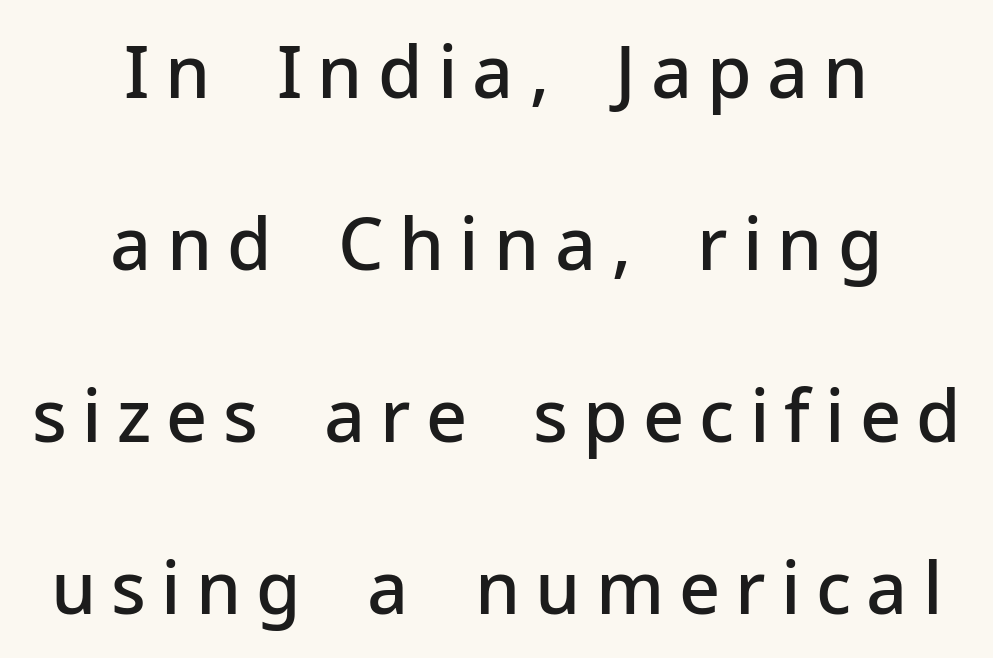
The image shows 72 px semibold sans-serif type, upright; set centered, loose line spacing (2.39x), unusually wide letter spacing (+0.21 em), not underlined; low stroke contrast and a medium x-height.
